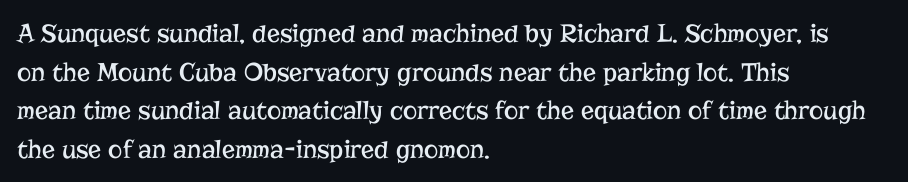
{"italic": "no", "bold": "no", "underline": "no", "align": "left", "line_spacing": "normal", "line_spacing_ratio": 1.43, "letter_spacing": "normal", "letter_spacing_em": 0.0, "glyph_px": 27}
